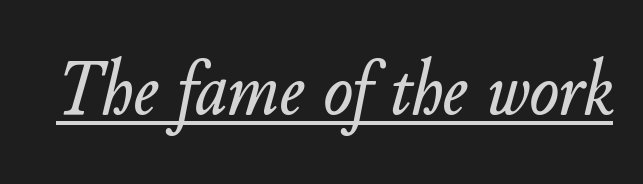
The image shows 78 px text type, italic (leaning right); set normal letter spacing, underlined; low stroke contrast and a small x-height.
